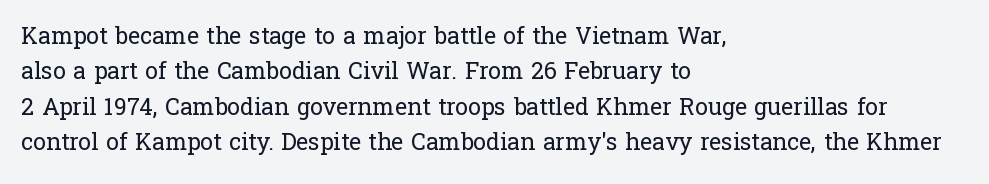
The face looks like a standard text weight, possibly lighter. Vertical strokes here are truly vertical. These lines keep a tight, regular rhythm from letter to letter. Leading matches the norm, producing a regular column. Left-aligned paragraph, ragged on the right. The space directly below the letters is spotless.
